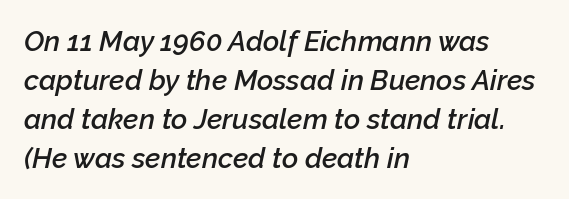
{"italic": "yes", "lean": "right", "slant_degrees": 12, "bold": "semi", "weight": "semibold", "width": "normal", "stroke_contrast": "low", "x_height": "medium", "monospaced": "no", "underline": "no", "align": "left", "line_spacing": "normal", "line_spacing_ratio": 1.39, "letter_spacing": "normal", "letter_spacing_em": 0.0, "glyph_px": 28}
